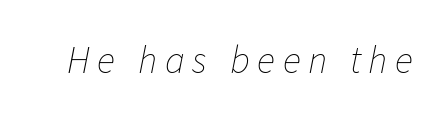
{"italic": "yes", "lean": "right", "slant_degrees": 11, "bold": "no", "weight": "thin", "width": "normal", "stroke_contrast": "low", "x_height": "medium", "monospaced": "no", "underline": "no", "letter_spacing": "wide", "letter_spacing_em": 0.2, "glyph_px": 38}
